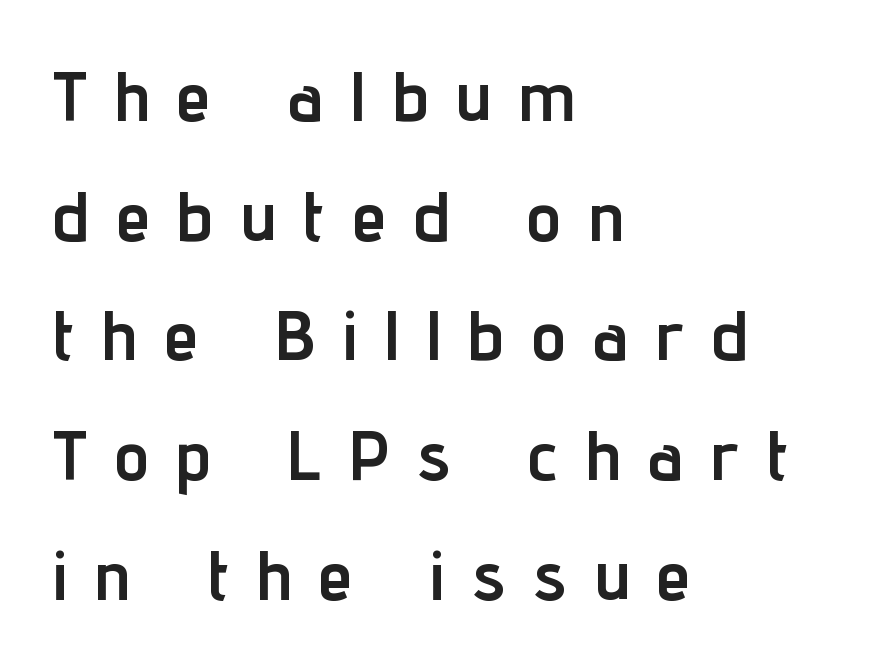
The image shows 70 px semibold, condensed sans-serif type, upright; set left-aligned, line spacing 1.71x, unusually wide letter spacing (+0.4 em), not underlined; low stroke contrast and a medium x-height.
